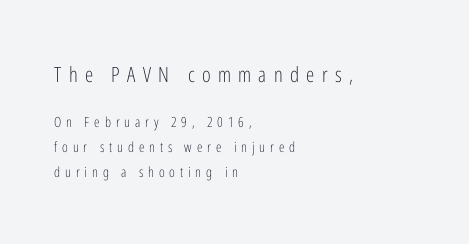
Q: Is the text bold? A: No.
Q: Is the text italic (slanted)? A: No, it is upright.
Q: Is the text underlined? A: No.
Q: How is the paragraph aligned? A: Left-aligned.
Q: Is the spacing between letters normal or unusually wide? A: Unusually wide.
Q: Which block of text is set in a larger size, the first (top) or the second (bottom)? A: The first (top) one.
